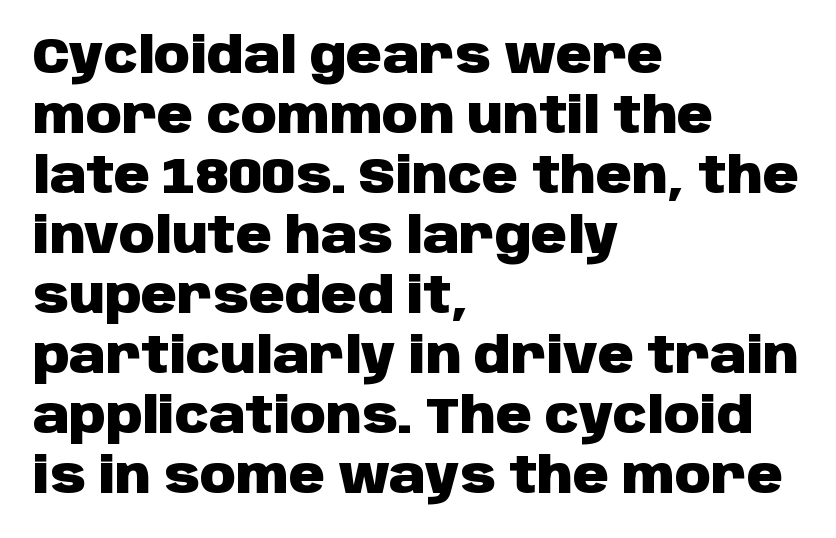
{"serif": "no", "italic": "no", "bold": "yes", "weight": "heavy", "width": "normal", "stroke_contrast": "low", "x_height": "large", "monospaced": "no", "underline": "no", "align": "left", "line_spacing_ratio": 1.2, "letter_spacing": "normal", "letter_spacing_em": 0.0, "glyph_px": 50}
